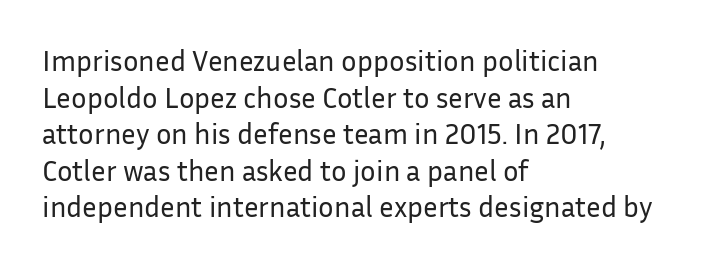
Q: Is the text bold? A: No.
Q: Is the text italic (slanted)? A: No, it is upright.
Q: Is the typeface a serif or a sans-serif typeface? A: Sans-serif.
Q: Is the text underlined? A: No.
Q: How is the paragraph aligned? A: Left-aligned.
Q: Is the spacing between letters normal or unusually wide? A: Normal.
Q: Is the spacing between lines tight, normal or loose? A: Normal.
Q: Width (condensed, normal, or wide)? A: Normal.
Q: Stroke contrast? A: Low.
Q: x-height? A: Medium.
Q: Monospaced? A: No.
